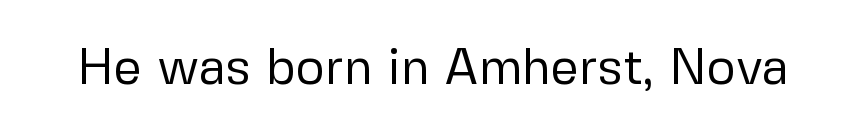
{"serif": "no", "italic": "no", "bold": "no", "weight": "regular", "width": "normal", "stroke_contrast": "low", "x_height": "medium", "monospaced": "no", "underline": "no", "letter_spacing": "normal", "letter_spacing_em": 0.0, "glyph_px": 50}
